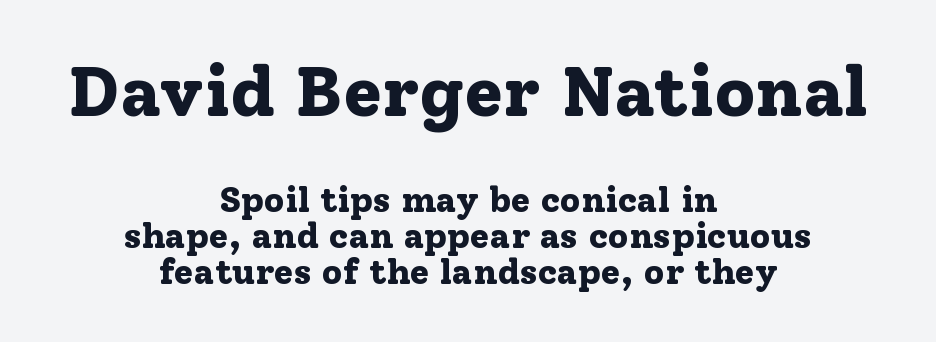
The image shows 71 px bold serif type, upright; set centered, tight line spacing (1.01x), normal letter spacing, not underlined; the first (top) block is 1.97x larger; low stroke contrast and a medium x-height.
